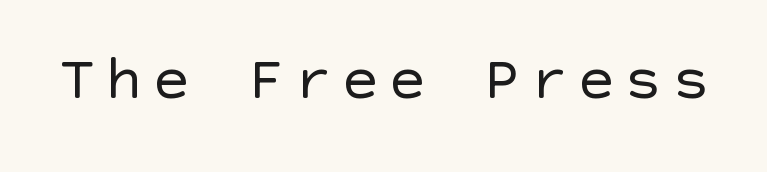
The image shows 63 px regular-weight sans-serif type, upright; set not underlined; a large x-height.
